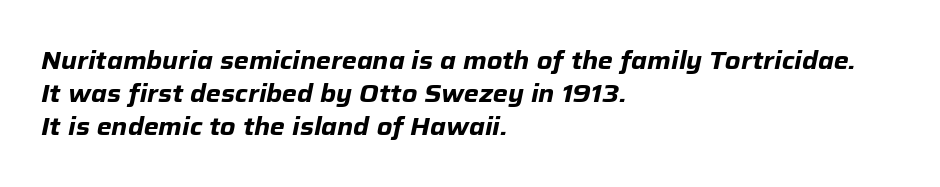
The image shows 24 px bold type, italic (leaning right); set left-aligned, normal line spacing (1.37x), normal letter spacing, not underlined.
